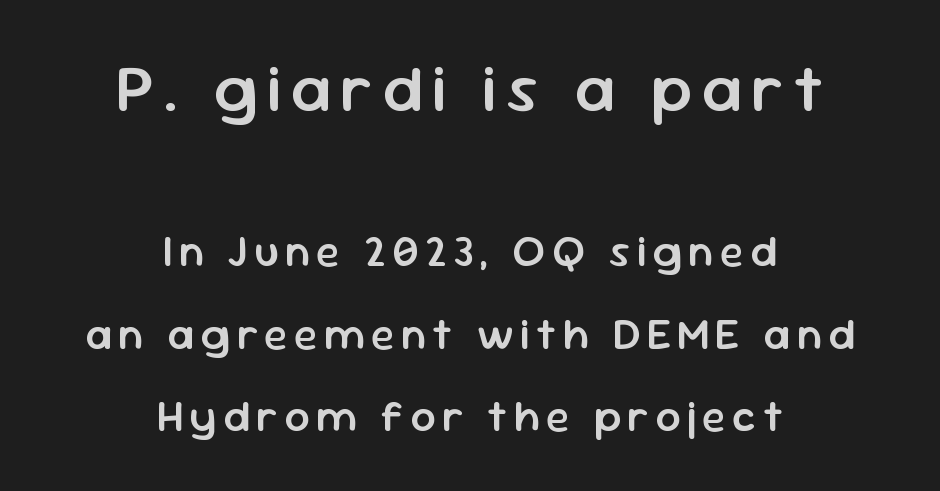
As a designer I'd log this as weight 600, semibold. Do the characters align in a grid? No, the font is proportional. Nope, not italic — everything's standing straight. Serif or sans? Sans — the stroke terminals are bare.
